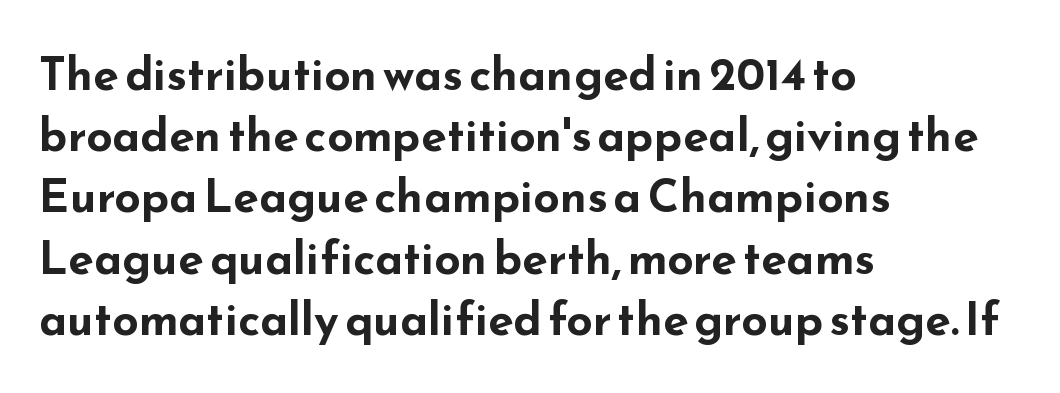
Q: Is the text bold? A: Yes.
Q: Is the text italic (slanted)? A: No, it is upright.
Q: Is the typeface a serif or a sans-serif typeface? A: Sans-serif.
Q: Is the text underlined? A: No.
Q: How is the paragraph aligned? A: Left-aligned.
Q: Is the spacing between letters normal or unusually wide? A: Normal.
Q: Is the spacing between lines tight, normal or loose? A: Normal.
Q: Width (condensed, normal, or wide)? A: Wide.
Q: Stroke contrast? A: Low.
Q: x-height? A: Small.
Q: Monospaced? A: No.
